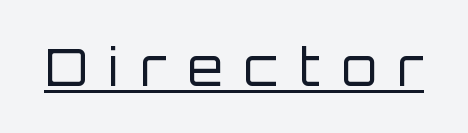
Q: Is the text bold? A: No.
Q: Is the text italic (slanted)? A: No, it is upright.
Q: Is the typeface a serif or a sans-serif typeface? A: Sans-serif.
Q: Is the text underlined? A: Yes.
Q: Is the spacing between letters normal or unusually wide? A: Unusually wide.
Q: Width (condensed, normal, or wide)? A: Normal.
Q: Stroke contrast? A: Low.
Q: x-height? A: Large.
Q: Monospaced? A: No.
